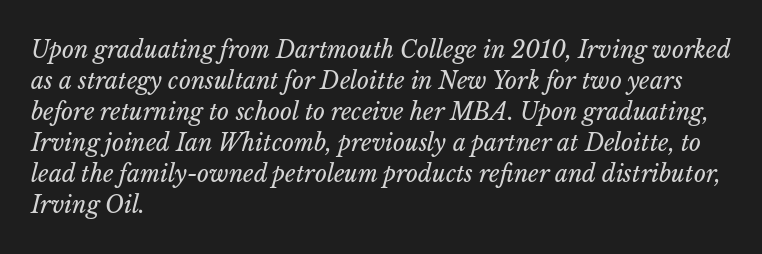
{"italic": "yes", "lean": "right", "slant_degrees": 14, "bold": "no", "underline": "no", "align": "left", "line_spacing": "normal", "line_spacing_ratio": 1.35, "letter_spacing": "normal", "letter_spacing_em": 0.0, "glyph_px": 23}
